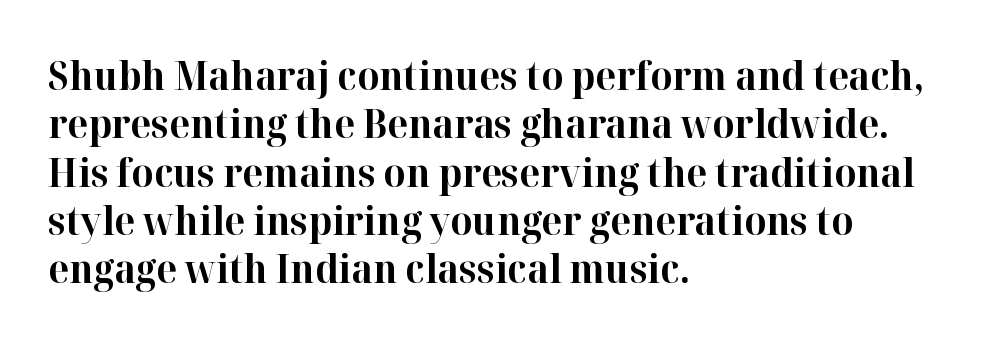
Letter spacing: default. Posture: vertical. The face used here is seriffed, in the tradition of book romans. Strong, thick strokes mark this as bold type. Descenders are the only things crossing below the line. Think of a printed novel: that variable character pitch is what you see here.
